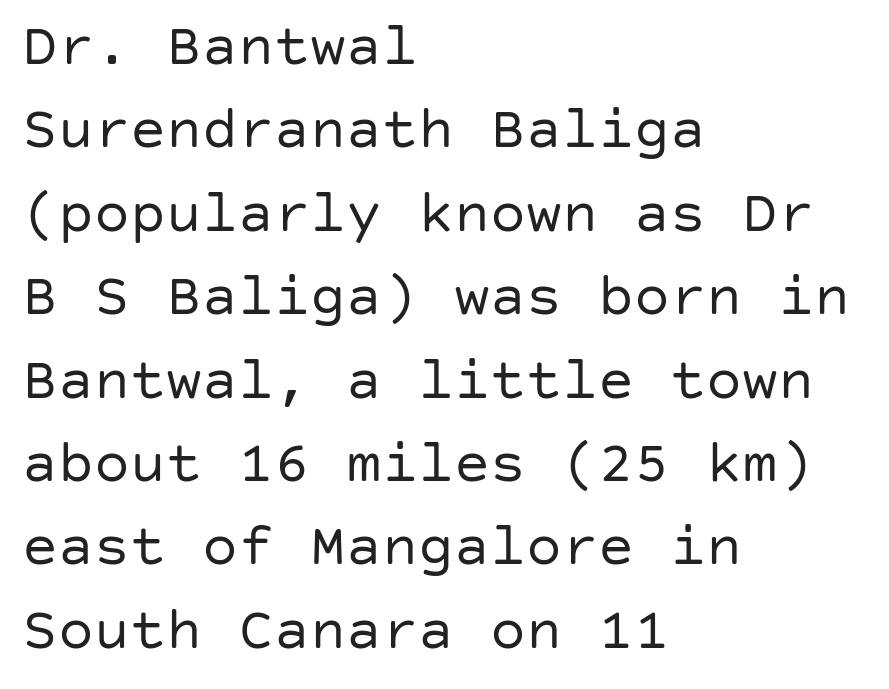
The image shows 60 px regular-weight sans-serif type, upright; set left-aligned, normal line spacing (1.39x), normal letter spacing, not underlined; low stroke contrast and a large x-height.
